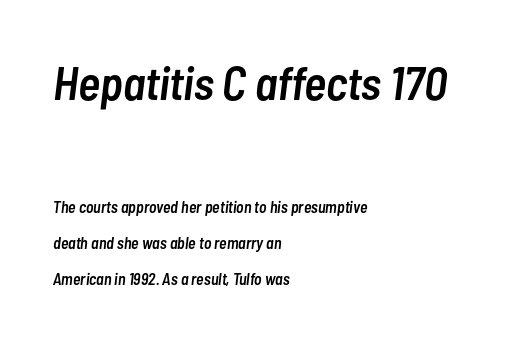
Q: Is the text bold? A: Semi-bold.
Q: Is the text italic (slanted)? A: Yes, it leans right by about 7 degrees.
Q: Is the text underlined? A: No.
Q: How is the paragraph aligned? A: Left-aligned.
Q: Is the spacing between letters normal or unusually wide? A: Normal.
Q: Is the spacing between lines tight, normal or loose? A: Loose.
Q: Which block of text is set in a larger size, the first (top) or the second (bottom)? A: The first (top) one.
Q: Width (condensed, normal, or wide)? A: Condensed.
Q: Stroke contrast? A: Low.
Q: x-height? A: Medium.
Q: Monospaced? A: No.
